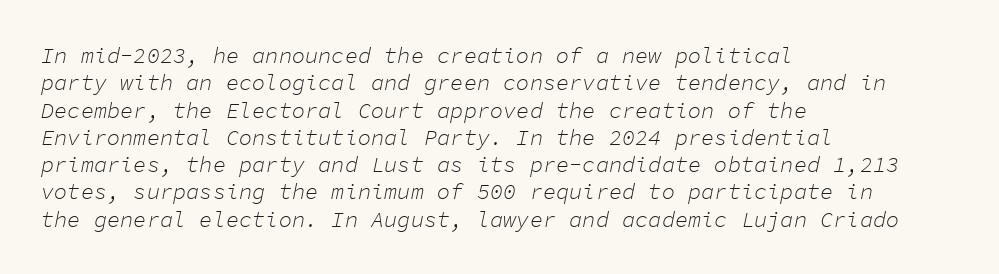
Q: Is the text bold? A: No.
Q: Is the text italic (slanted)? A: Yes, it leans right by about 11 degrees.
Q: Is the text underlined? A: No.
Q: How is the paragraph aligned? A: Left-aligned.
Q: Is the spacing between letters normal or unusually wide? A: Normal.
